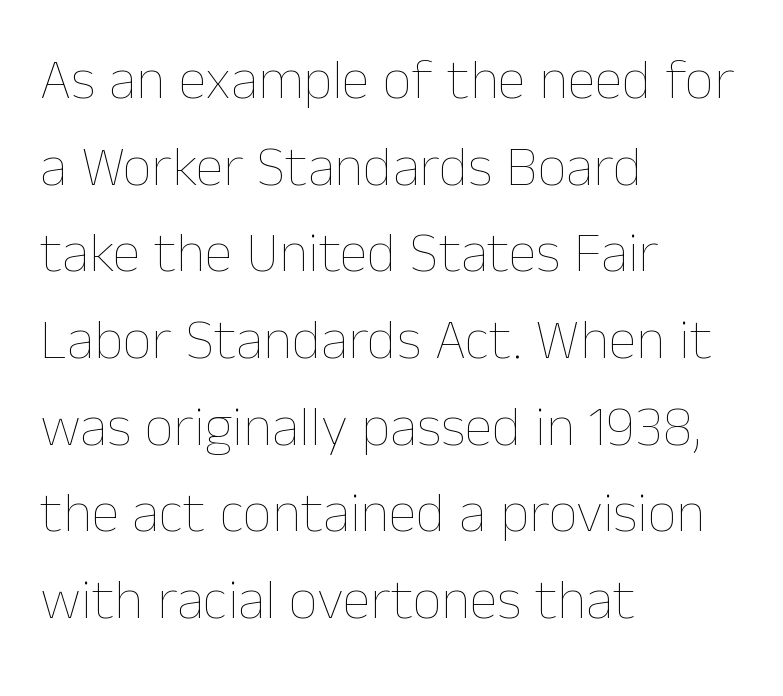
This sample uses plain, unmodified letter spacing. Does the leading feel generous? No, just average. This rendering uses left alignment, leaving the right contour irregular. The passage shown is typed in a proportional face where columns would drift. Italic: no, the glyphs are upright roman.
